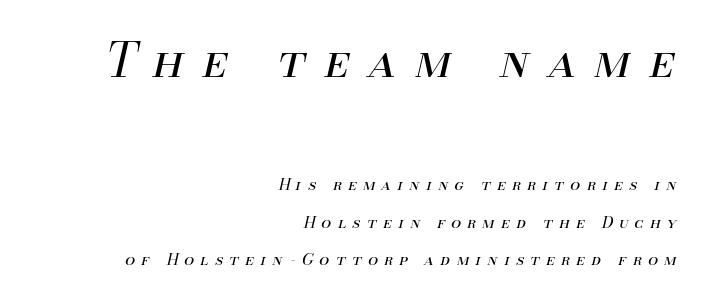
{"italic": "yes", "lean": "right", "slant_degrees": 13, "bold": "no", "weight": "regular", "width": "normal", "stroke_contrast": "medium", "x_height": "small", "monospaced": "no", "underline": "no", "align": "right", "line_spacing": "loose", "line_spacing_ratio": 2.35, "letter_spacing": "wide", "letter_spacing_em": 0.4, "larger_block": "first", "size_ratio": 2.94, "glyph_px": 47}
